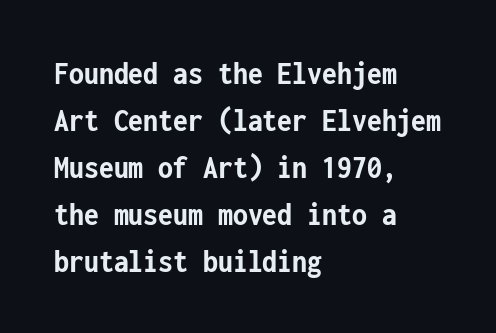
{"serif": "no", "italic": "no", "bold": "yes", "weight": "semibold", "width": "condensed", "stroke_contrast": "low", "x_height": "medium", "monospaced": "yes", "underline": "no", "align": "left", "line_spacing": "normal", "line_spacing_ratio": 1.38, "letter_spacing": "normal", "letter_spacing_em": 0.0, "glyph_px": 34}
